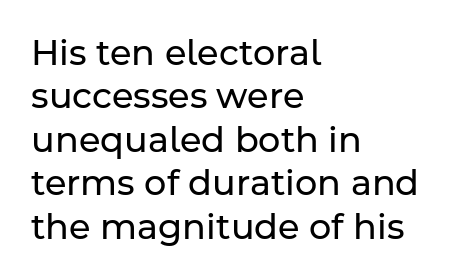
The image shows 35 px regular-weight sans-serif type, upright; set left-aligned, line spacing 1.24x, normal letter spacing, not underlined; low stroke contrast and a medium x-height.
